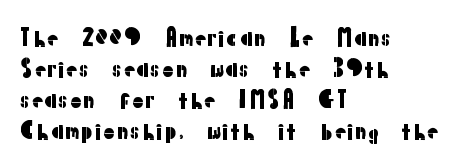
Q: Is the text italic (slanted)? A: No, it is upright.
Q: Is the text underlined? A: No.
Q: How is the paragraph aligned? A: Left-aligned.
Q: Is the spacing between letters normal or unusually wide? A: Normal.
Q: Is the spacing between lines tight, normal or loose? A: Normal.
